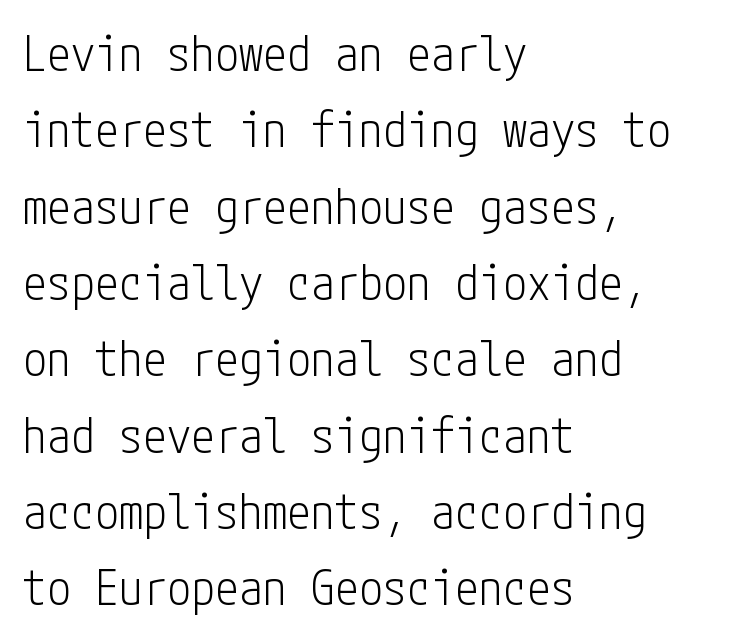
Q: Is the text bold? A: No.
Q: Is the text italic (slanted)? A: No, it is upright.
Q: Is the typeface a serif or a sans-serif typeface? A: Sans-serif.
Q: Is the text underlined? A: No.
Q: How is the paragraph aligned? A: Left-aligned.
Q: Is the spacing between letters normal or unusually wide? A: Normal.
Q: Is the spacing between lines tight, normal or loose? A: Normal.
Q: Width (condensed, normal, or wide)? A: Condensed.
Q: Stroke contrast? A: Low.
Q: x-height? A: Medium.
